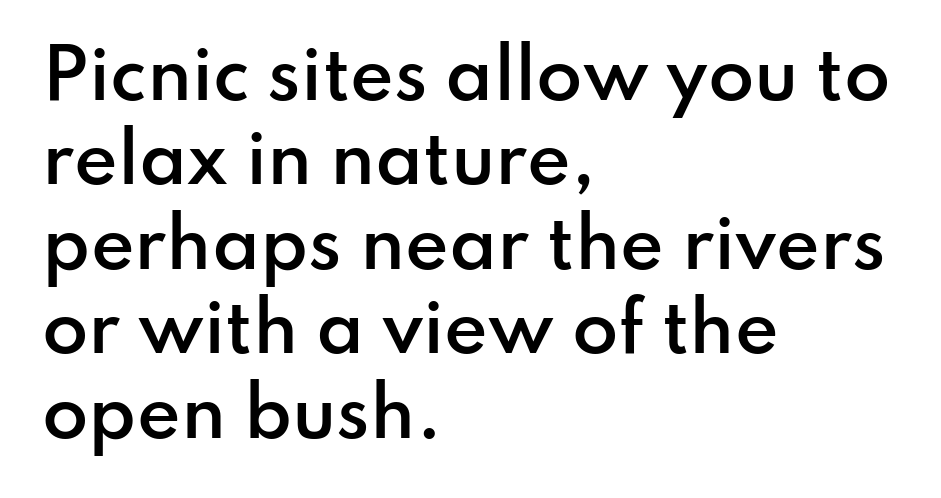
The image shows 67 px semibold sans-serif type, upright; set left-aligned, normal line spacing (1.26x), normal letter spacing, not underlined; low stroke contrast and a small x-height.
